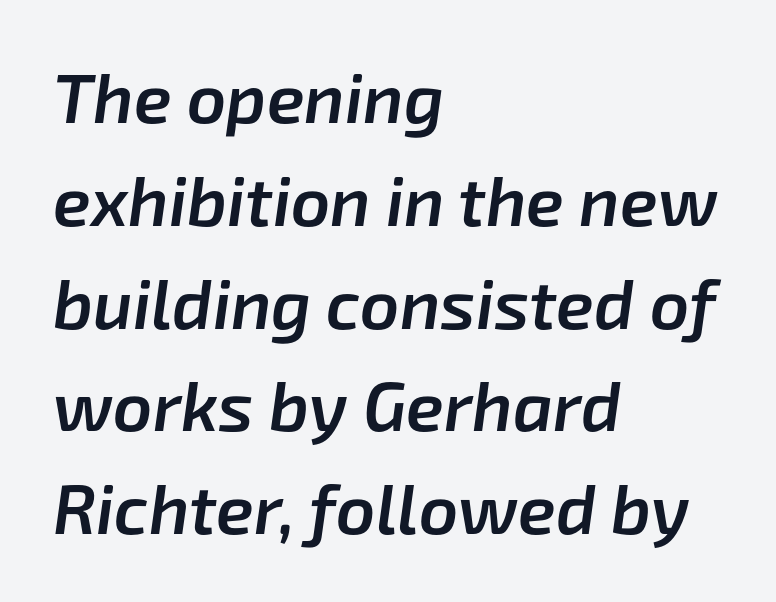
{"italic": "yes", "lean": "right", "slant_degrees": 8, "bold": "semi", "weight": "semibold", "width": "normal", "stroke_contrast": "low", "x_height": "medium", "monospaced": "no", "underline": "no", "align": "left", "line_spacing": "normal", "line_spacing_ratio": 1.49, "letter_spacing": "normal", "letter_spacing_em": 0.0, "glyph_px": 69}
